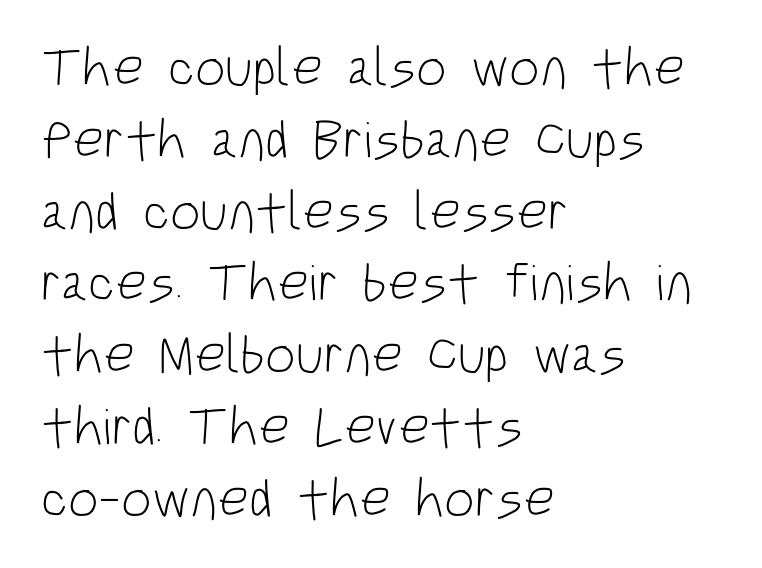
A classic flush-left, rag-right setting is used for this passage. You can tell from the bare stems that sans-serif type was used. The passage shown is typed in a proportional face where columns would drift. Descenders are the only things crossing below the line. The gaps between neighbouring characters are ordinary and unremarkable.
